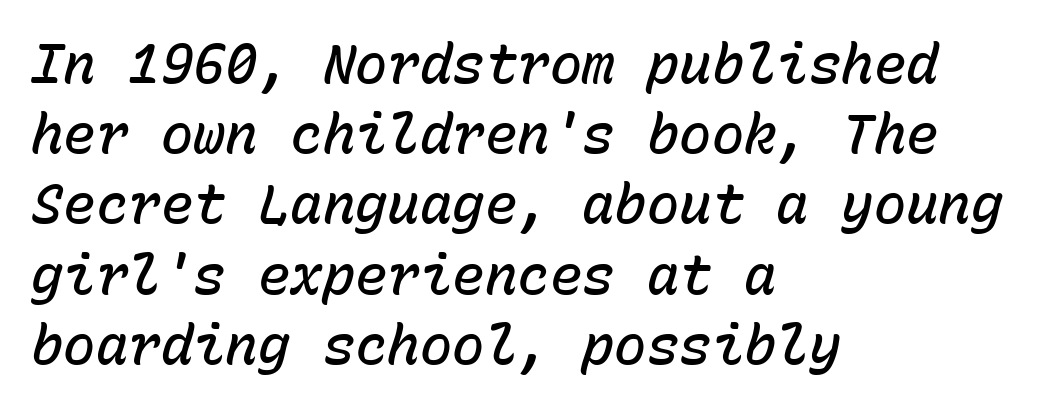
The image shows 54 px semibold type, italic (leaning right), monospaced; set left-aligned, normal line spacing (1.3x), normal letter spacing, not underlined; low stroke contrast and a medium x-height.
